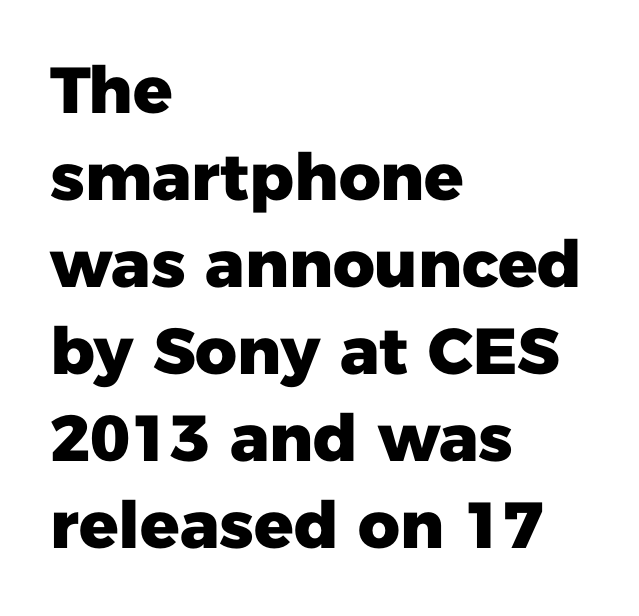
Q: Is the text bold? A: Yes.
Q: Is the text italic (slanted)? A: No, it is upright.
Q: Is the typeface a serif or a sans-serif typeface? A: Sans-serif.
Q: Is the text underlined? A: No.
Q: How is the paragraph aligned? A: Left-aligned.
Q: Is the spacing between letters normal or unusually wide? A: Normal.
Q: Is the spacing between lines tight, normal or loose? A: Normal.
Q: Width (condensed, normal, or wide)? A: Normal.
Q: Stroke contrast? A: Low.
Q: x-height? A: Medium.
Q: Monospaced? A: No.
